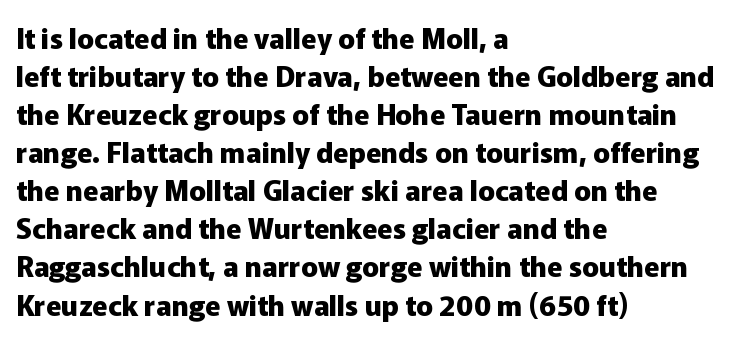
The image shows 28 px heavy sans-serif type, upright; set left-aligned, normal line spacing (1.36x), normal letter spacing, not underlined; low stroke contrast and a medium x-height.
